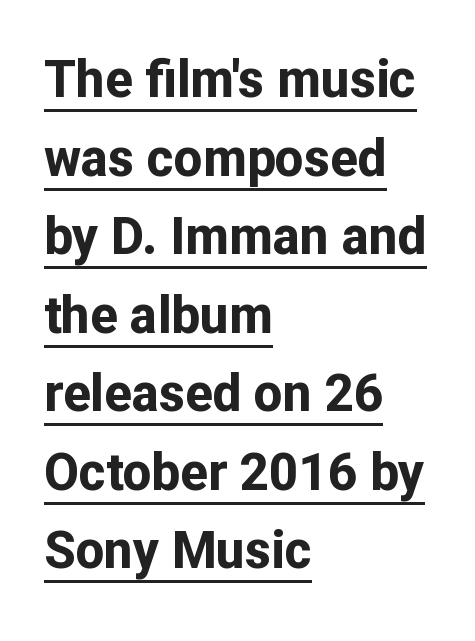
Ascenders rise straight up at ninety degrees. Summary of weight: heavy, a full bold. The ragged edge is on the right, which tells us the setting is flush left. Is this a fixed-width face? No — the glyphs have proportional, varying widths. Interline gaps are of average width in this sample. The lettering is marked with a stroke running underneath it.
